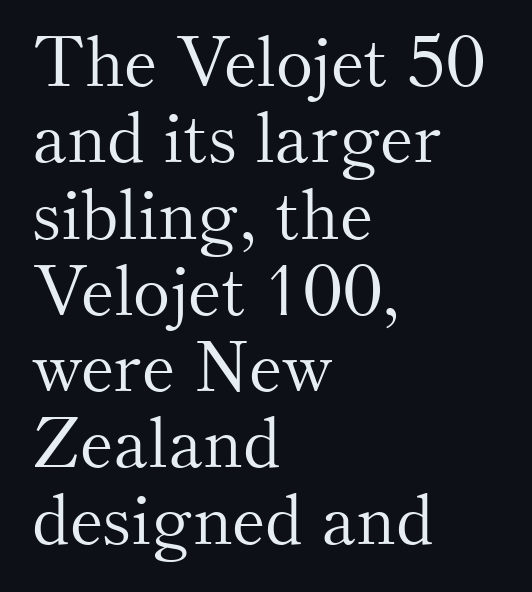
{"serif": "yes", "italic": "no", "bold": "no", "weight": "light", "width": "normal", "stroke_contrast": "medium", "x_height": "small", "monospaced": "no", "underline": "no", "align": "left", "line_spacing": "tight", "line_spacing_ratio": 1.09, "letter_spacing": "normal", "letter_spacing_em": 0.0, "glyph_px": 70}
